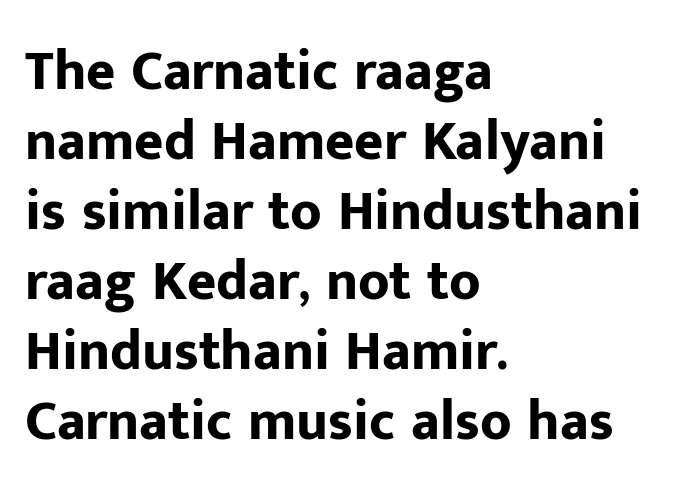
The image shows 56 px bold sans-serif type, upright; set left-aligned, normal line spacing (1.25x), normal letter spacing, not underlined; low stroke contrast and a medium x-height.
